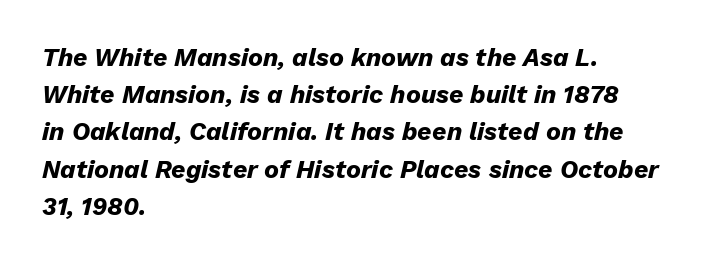
Q: Is the text bold? A: Yes.
Q: Is the text italic (slanted)? A: Yes, it leans right by about 13 degrees.
Q: Is the text underlined? A: No.
Q: How is the paragraph aligned? A: Left-aligned.
Q: Is the spacing between letters normal or unusually wide? A: Normal.
Q: Is the spacing between lines tight, normal or loose? A: Normal.
